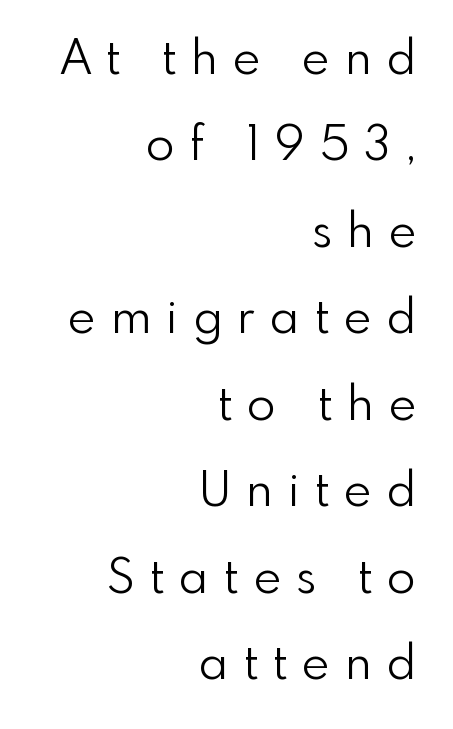
Caption: face not bold, strokes unweighted. The letters carry no serifs — their stems end cleanly without finishing strokes. The lettering holds an erect, upright posture throughout. Words float on clear page, feet unadorned.
